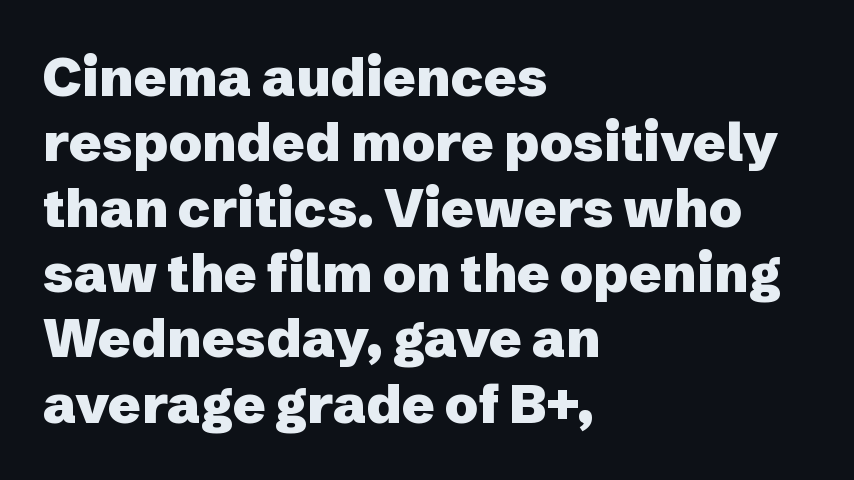
{"serif": "no", "italic": "no", "bold": "yes", "weight": "heavy", "width": "normal", "stroke_contrast": "low", "x_height": "medium", "monospaced": "no", "underline": "no", "align": "left", "line_spacing_ratio": 1.21, "letter_spacing": "normal", "letter_spacing_em": 0.0, "glyph_px": 54}
